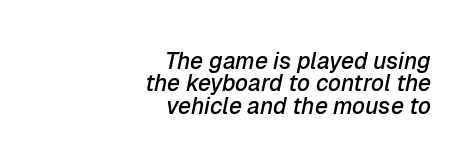
Nobody touched the tracking dial on this one. A bare baseline throughout the passage. Emphasis-style slanted type is in use. Compared with a flush-left layout, this one pins lines to the opposite, right side.
